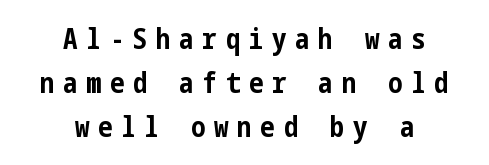
The image shows 29 px bold, condensed sans-serif type, upright; set centered, normal line spacing (1.52x), unusually wide letter spacing (+0.3 em), not underlined; low stroke contrast and a medium x-height.
